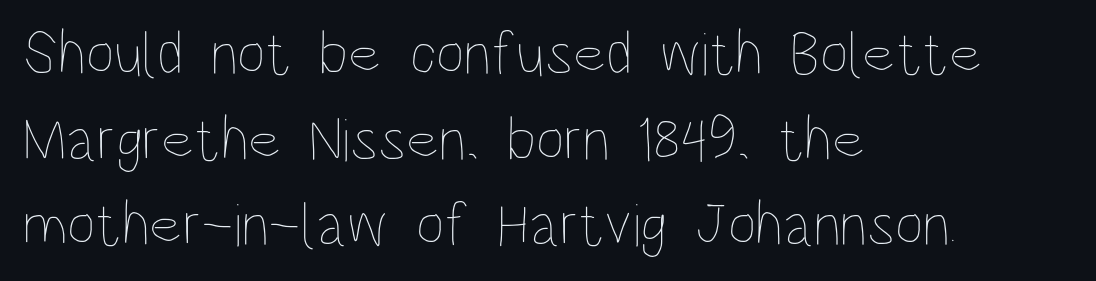
The line texture is even and compact thanks to regular tracking. Clear beneath every line of the passage. The lines are quadded left. Successive baselines arrive at the customary interval. Upright lettering throughout. Looks like regular typesetting: each glyph gets only the width it needs.
